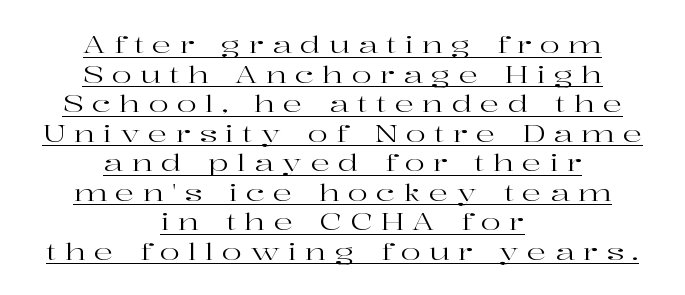
{"italic": "no", "bold": "no", "underline": "yes", "align": "center", "line_spacing_ratio": 1.23, "letter_spacing": "wide", "letter_spacing_em": 0.34, "glyph_px": 24}
